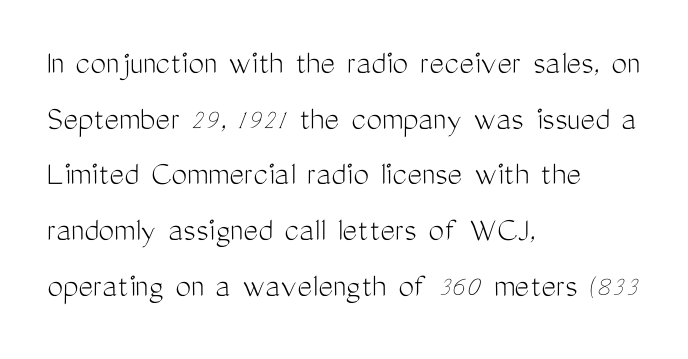
The image shows 35 px light, condensed sans-serif type, upright; set left-aligned, normal line spacing (1.59x), normal letter spacing, not underlined; medium stroke contrast and a medium x-height.
